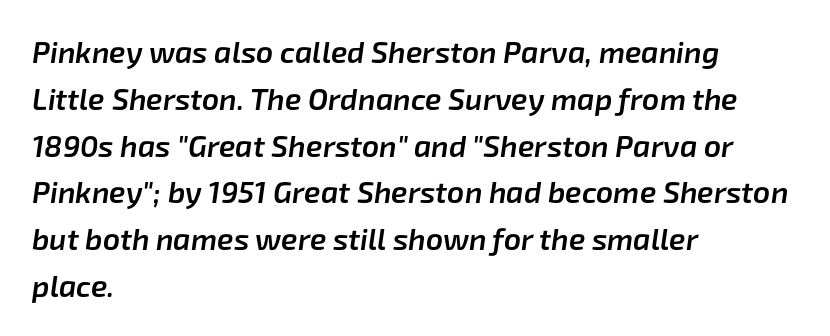
The tracking reads as untouched default to a designer's eye. A normal amount of white space separates one row of letters from the next. These lines stack with their left ends in a neat column. A semibold gives these letters moderate extra thickness, short of bold. The words here are not underlined. Each letter keeps its own natural width here, so spacing adapts to shape.
